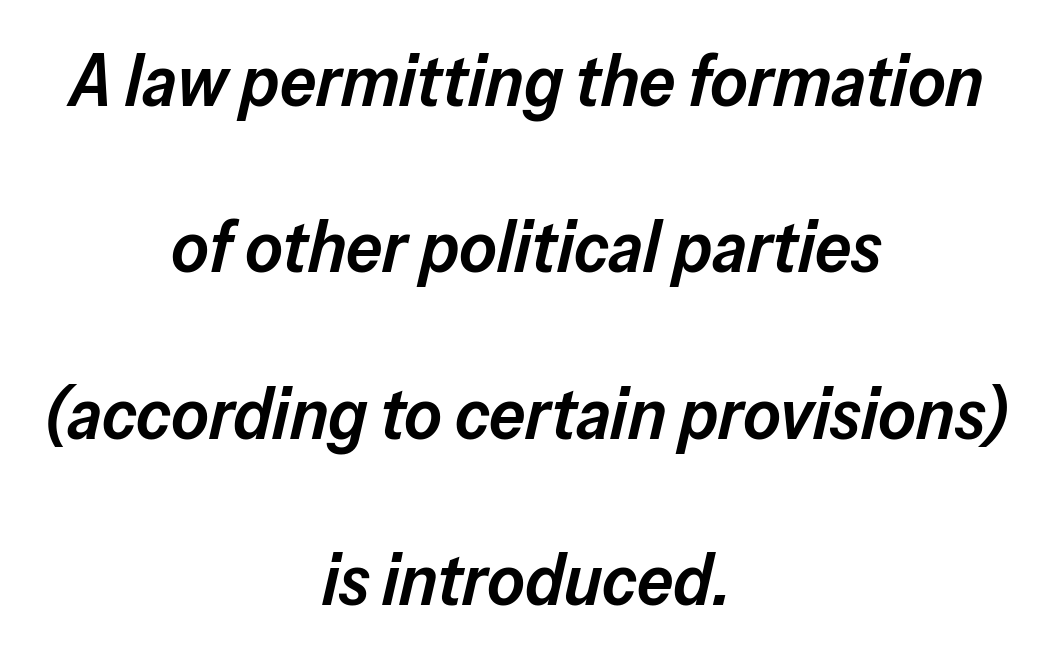
Q: Is the text bold? A: Semi-bold.
Q: Is the text italic (slanted)? A: Yes, it leans right by about 13 degrees.
Q: Is the text underlined? A: No.
Q: How is the paragraph aligned? A: Centered.
Q: Is the spacing between letters normal or unusually wide? A: Normal.
Q: Is the spacing between lines tight, normal or loose? A: Loose.
Q: Width (condensed, normal, or wide)? A: Normal.
Q: Stroke contrast? A: Low.
Q: x-height? A: Medium.
Q: Monospaced? A: No.
